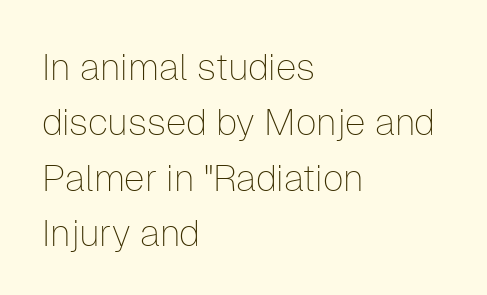
{"serif": "no", "italic": "no", "bold": "no", "weight": "thin", "width": "normal", "stroke_contrast": "low", "x_height": "medium", "monospaced": "no", "underline": "no", "align": "left", "line_spacing": "normal", "line_spacing_ratio": 1.5, "letter_spacing": "normal", "letter_spacing_em": 0.0, "glyph_px": 37}
